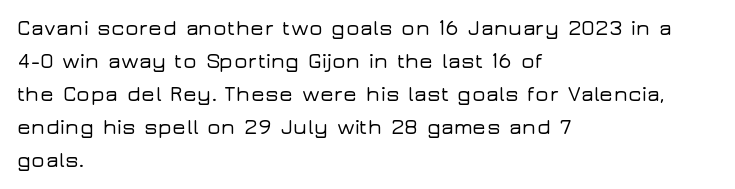
{"italic": "no", "underline": "no", "align": "left", "line_spacing": "normal", "line_spacing_ratio": 1.57, "letter_spacing": "normal", "letter_spacing_em": 0.0, "glyph_px": 21}
